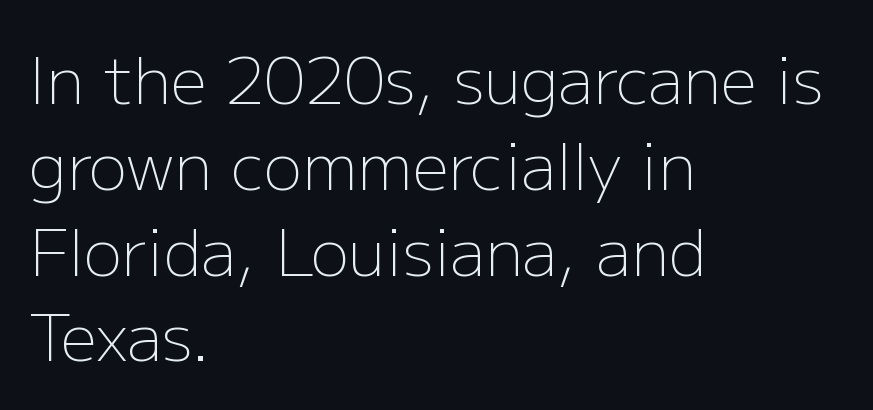
The image shows 64 px light sans-serif type, upright; set left-aligned, normal line spacing (1.34x), normal letter spacing, not underlined; low stroke contrast and a medium x-height.
